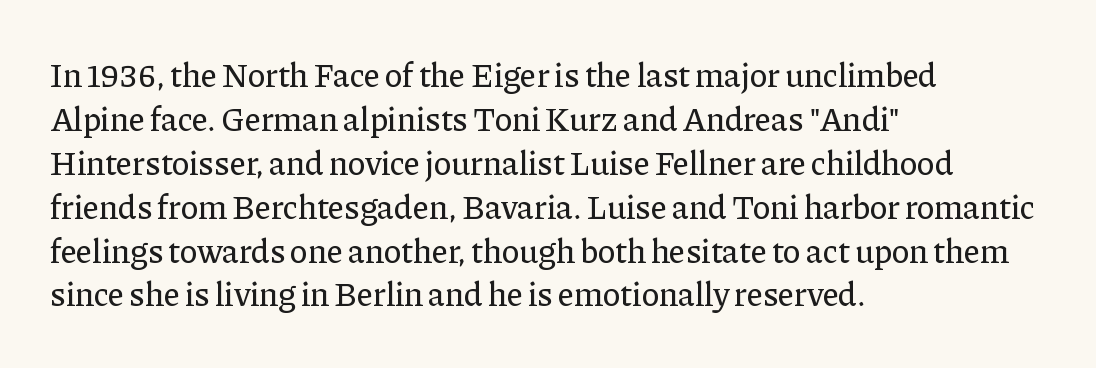
{"serif": "yes", "italic": "no", "width": "normal", "stroke_contrast": "low", "x_height": "medium", "monospaced": "no", "underline": "no", "align": "left", "line_spacing": "normal", "line_spacing_ratio": 1.33, "letter_spacing": "normal", "letter_spacing_em": 0.0, "glyph_px": 33}
